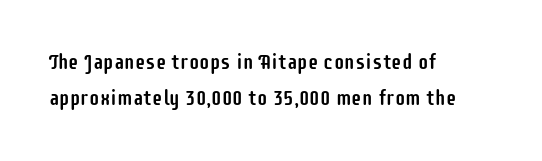
Q: Is the text italic (slanted)? A: No, it is upright.
Q: Is the text underlined? A: No.
Q: How is the paragraph aligned? A: Left-aligned.
Q: Is the spacing between letters normal or unusually wide? A: Normal.
